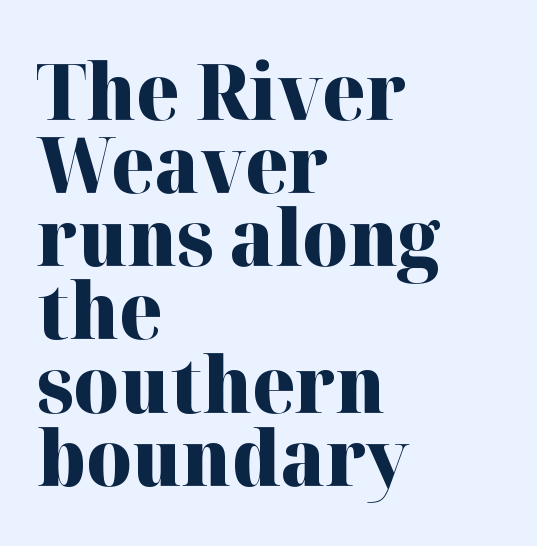
{"serif": "yes", "italic": "no", "bold": "yes", "weight": "heavy", "width": "normal", "stroke_contrast": "high", "x_height": "medium", "monospaced": "no", "underline": "no", "align": "left", "line_spacing": "tight", "line_spacing_ratio": 0.95, "letter_spacing": "normal", "letter_spacing_em": 0.0, "glyph_px": 77}
